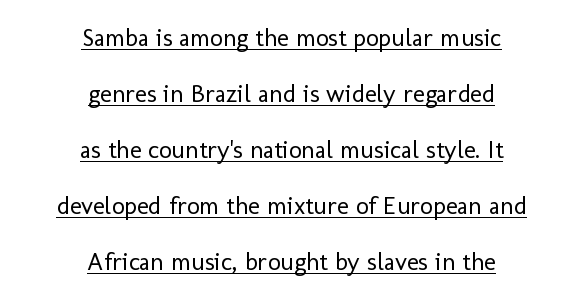
Q: Is the text bold? A: No.
Q: Is the text italic (slanted)? A: No, it is upright.
Q: Is the text underlined? A: Yes.
Q: How is the paragraph aligned? A: Centered.
Q: Is the spacing between letters normal or unusually wide? A: Normal.
Q: Is the spacing between lines tight, normal or loose? A: Loose.
